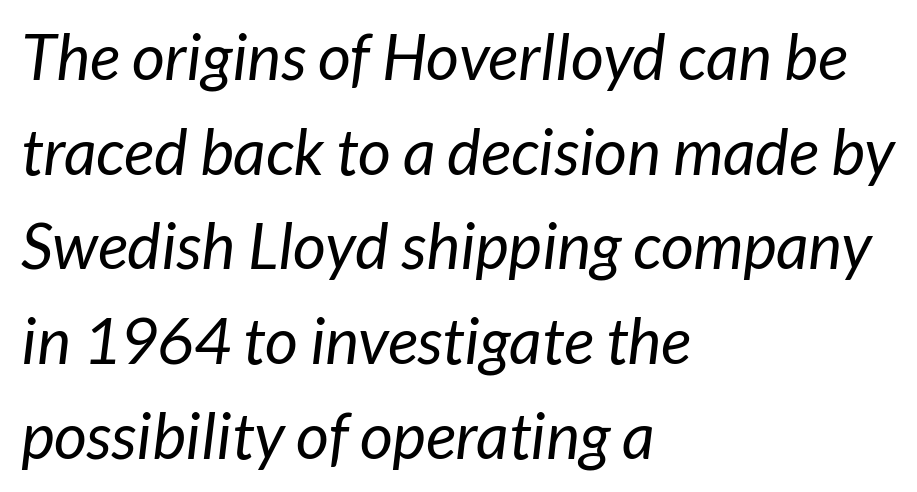
The image shows 64 px regular-weight sans-serif type; set left-aligned, normal line spacing (1.48x), normal letter spacing, not underlined; low stroke contrast and a medium x-height.
